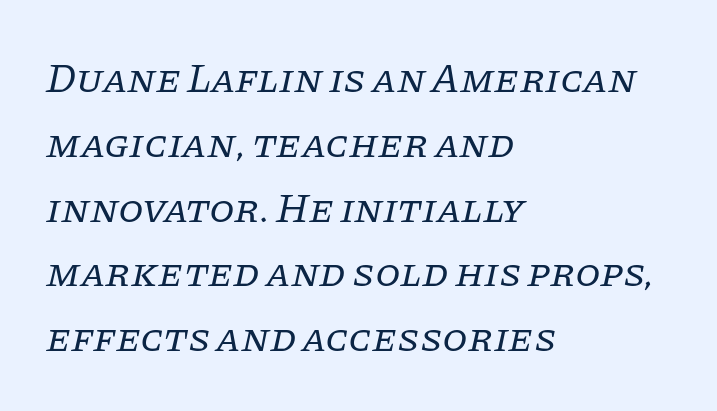
The image shows 41 px regular-weight serif type, italic (leaning right); set left-aligned, normal line spacing (1.58x), normal letter spacing, not underlined; low stroke contrast and a large x-height.
